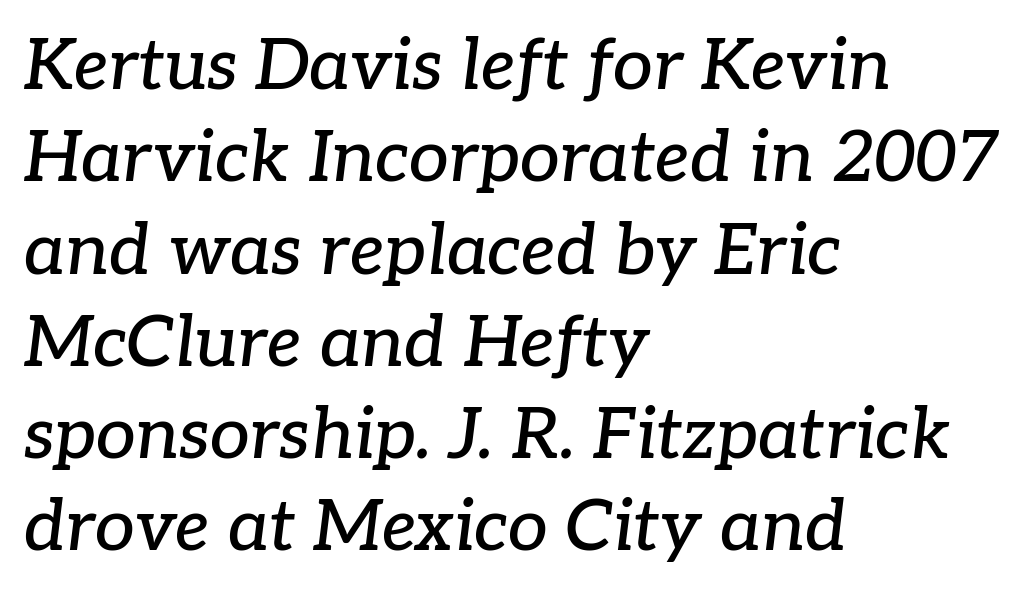
{"serif": "yes", "italic": "yes", "lean": "right", "slant_degrees": 7, "width": "normal", "stroke_contrast": "low", "x_height": "medium", "monospaced": "no", "underline": "no", "align": "left", "line_spacing": "normal", "line_spacing_ratio": 1.3, "letter_spacing": "normal", "letter_spacing_em": 0.0, "glyph_px": 71}
